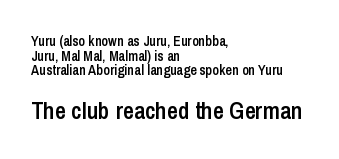
Q: Is the text bold? A: Semi-bold.
Q: Is the text italic (slanted)? A: No, it is upright.
Q: Is the text underlined? A: No.
Q: How is the paragraph aligned? A: Left-aligned.
Q: Is the spacing between letters normal or unusually wide? A: Normal.
Q: Is the spacing between lines tight, normal or loose? A: Tight.
Q: Which block of text is set in a larger size, the first (top) or the second (bottom)? A: The second (bottom) one.
